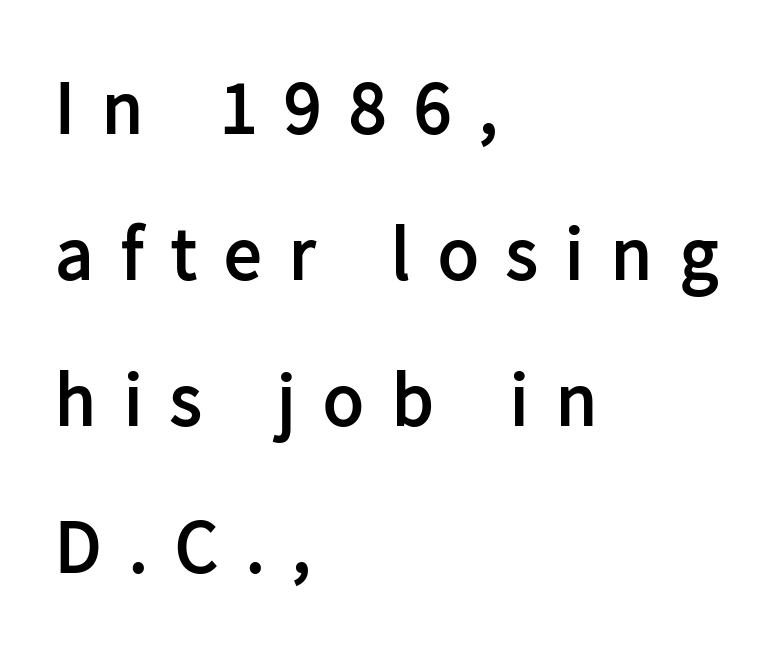
Glyph-to-glyph distance is far greater than everyday printed text. How would I describe the line gaps? Wide and relaxed. If you drew a line through each stem, it would be perfectly vertical. Regarding serifs, this sample does without them. Descender tails drop into unmarked territory. Pretty heavy lettering here — definitely bold.
